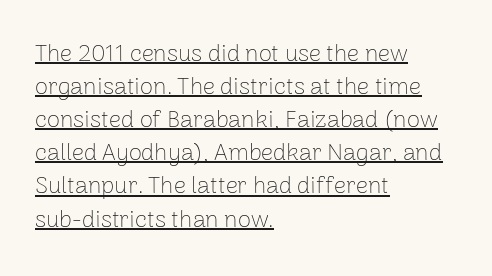
The image shows 24 px text type, upright; set left-aligned, normal line spacing (1.38x), normal letter spacing, underlined.
